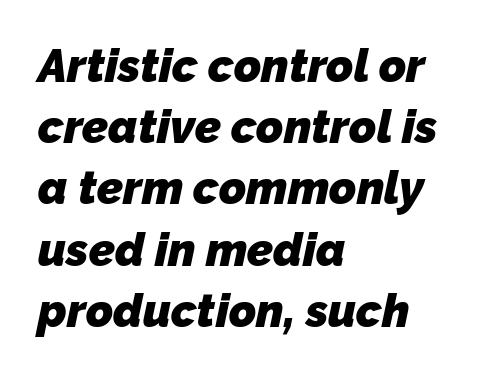
The image shows 46 px heavy sans-serif type; set left-aligned, normal line spacing (1.33x), normal letter spacing, not underlined; low stroke contrast and a medium x-height.
